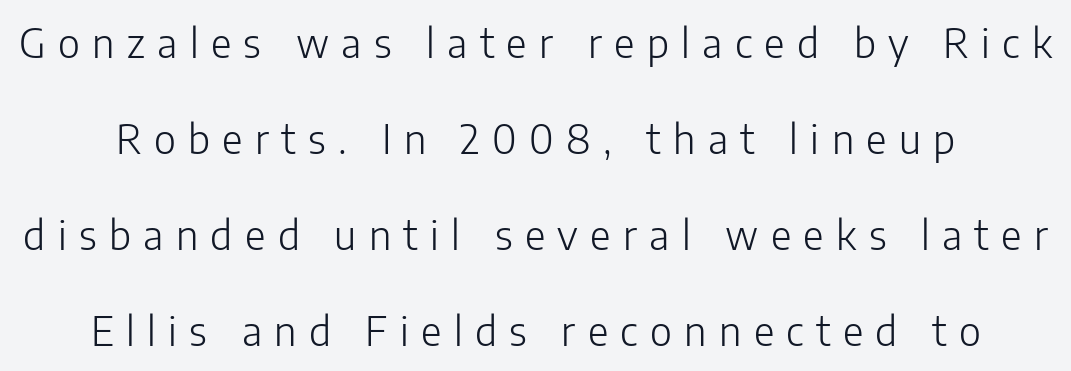
{"serif": "no", "italic": "no", "bold": "no", "weight": "light", "width": "normal", "stroke_contrast": "low", "x_height": "medium", "monospaced": "no", "underline": "no", "align": "center", "line_spacing": "loose", "line_spacing_ratio": 2.4, "letter_spacing": "wide", "letter_spacing_em": 0.31, "glyph_px": 40}
